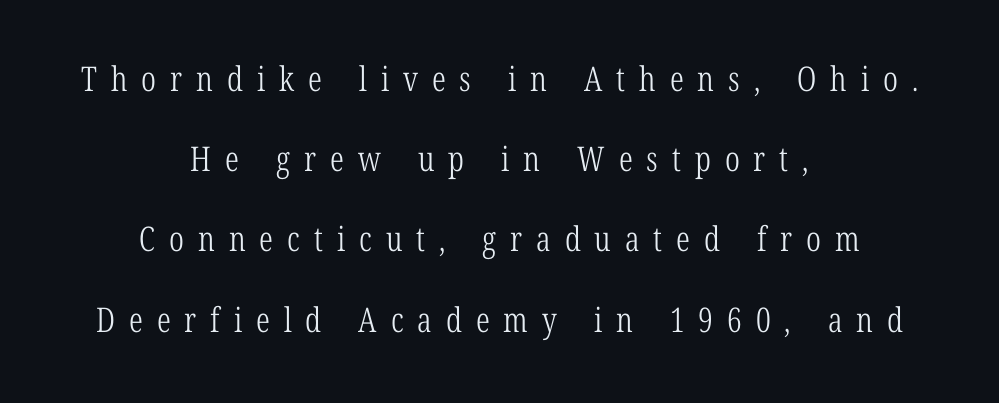
The image shows 34 px light, condensed serif type, upright; set centered, loose line spacing (2.36x), unusually wide letter spacing (+0.41 em), not underlined; low stroke contrast and a medium x-height.
